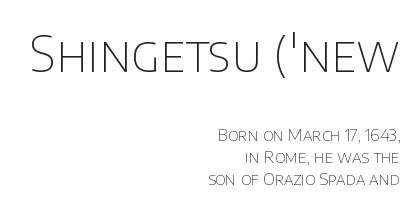
Q: Is the text bold? A: No.
Q: Is the text italic (slanted)? A: No, it is upright.
Q: Is the typeface a serif or a sans-serif typeface? A: Sans-serif.
Q: Is the text underlined? A: No.
Q: How is the paragraph aligned? A: Right-aligned.
Q: Is the spacing between letters normal or unusually wide? A: Normal.
Q: Is the spacing between lines tight, normal or loose? A: Normal.
Q: Which block of text is set in a larger size, the first (top) or the second (bottom)? A: The first (top) one.
Q: Width (condensed, normal, or wide)? A: Normal.
Q: Stroke contrast? A: Low.
Q: x-height? A: Large.
Q: Monospaced? A: No.
